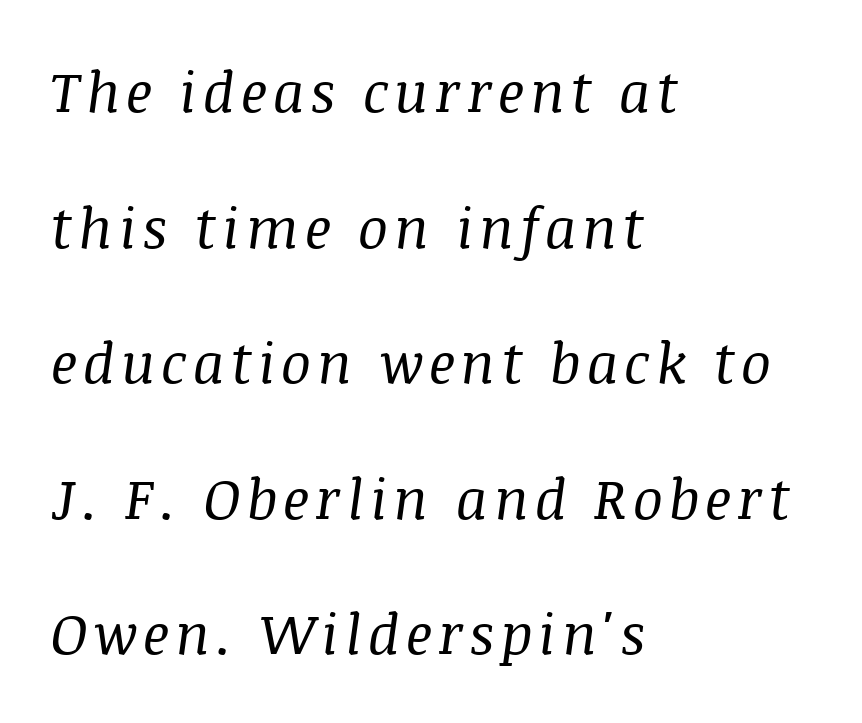
{"serif": "yes", "italic": "yes", "lean": "right", "slant_degrees": 8, "bold": "no", "weight": "regular", "width": "normal", "stroke_contrast": "medium", "x_height": "large", "monospaced": "no", "underline": "no", "align": "left", "line_spacing": "loose", "line_spacing_ratio": 2.42, "glyph_px": 56}
